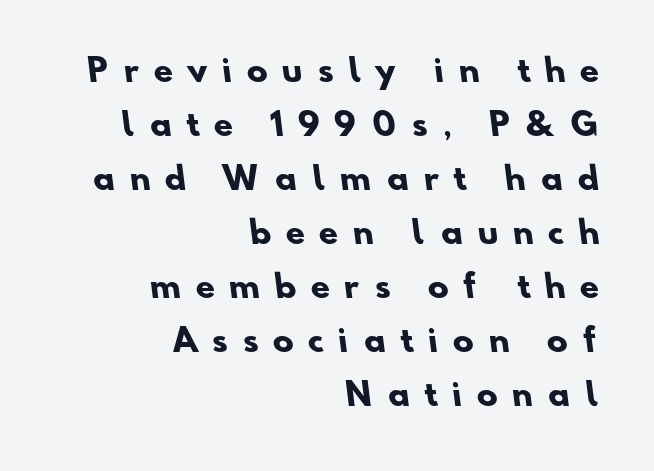
Q: Is the text bold? A: Yes.
Q: Is the typeface a serif or a sans-serif typeface? A: Sans-serif.
Q: Is the text underlined? A: No.
Q: How is the paragraph aligned? A: Right-aligned.
Q: Is the spacing between letters normal or unusually wide? A: Unusually wide.
Q: Width (condensed, normal, or wide)? A: Normal.
Q: Stroke contrast? A: Low.
Q: x-height? A: Small.
Q: Monospaced? A: No.
